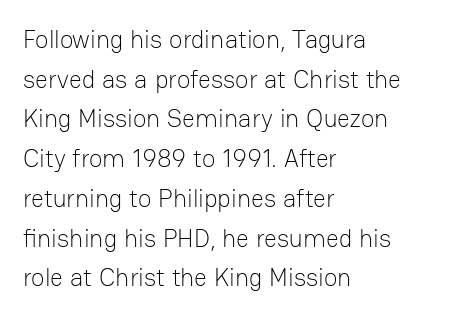
The image shows 25 px text type, upright; set left-aligned, normal line spacing (1.59x), normal letter spacing, not underlined.
